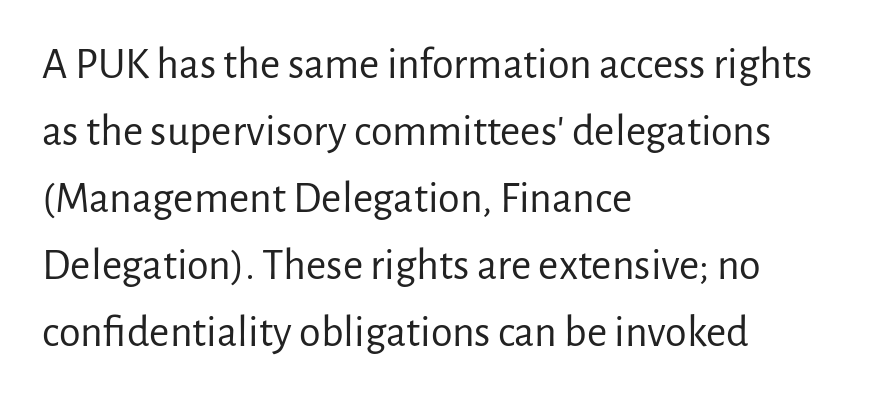
Successive baselines arrive at the customary interval. Nothing heavy about these letters — not bold at all. The rag falls on the right side of this text block. Are there feet on the stems? There aren't — it's a sans. This sample has the flowing, uneven cadence of proportional lettering.
